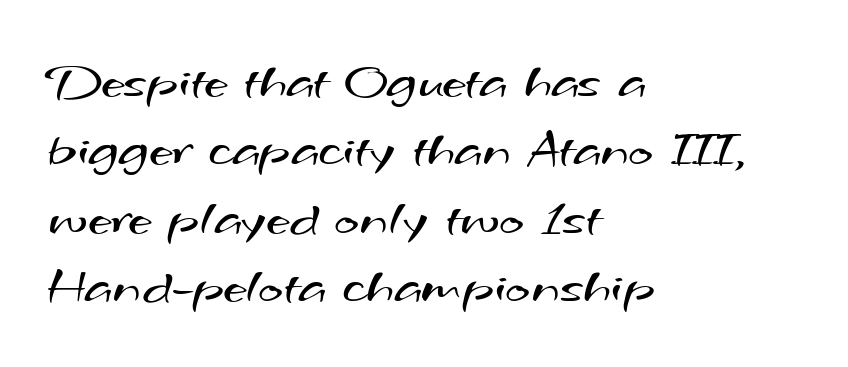
{"serif": "no", "bold": "no", "weight": "regular", "width": "wide", "stroke_contrast": "medium", "x_height": "small", "monospaced": "no", "underline": "no", "align": "left", "line_spacing": "normal", "line_spacing_ratio": 1.29, "letter_spacing": "normal", "letter_spacing_em": 0.0, "glyph_px": 53}
